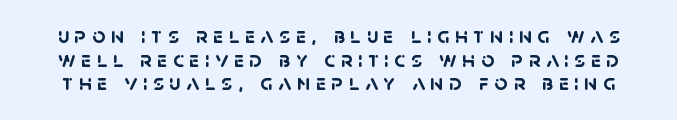
{"bold": "yes", "underline": "no", "line_spacing": "tight", "line_spacing_ratio": 1.03, "letter_spacing": "wide", "letter_spacing_em": 0.24, "glyph_px": 23}
